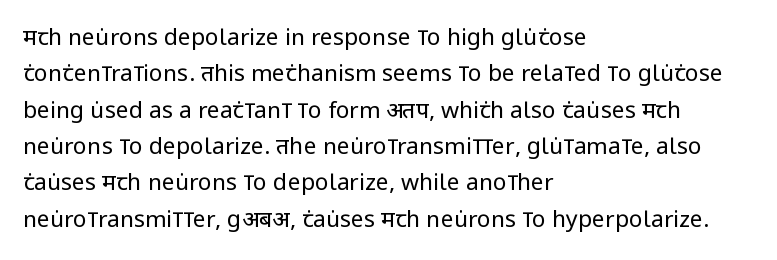
{"italic": "no", "bold": "no", "underline": "no", "align": "left", "line_spacing": "normal", "line_spacing_ratio": 1.58, "letter_spacing": "normal", "letter_spacing_em": 0.0, "glyph_px": 23}
